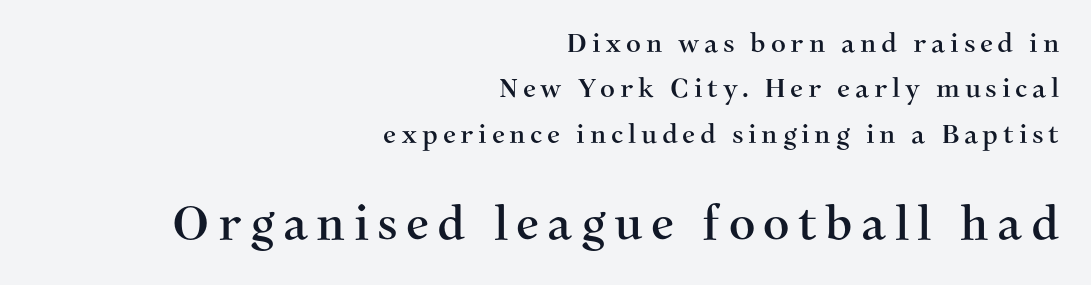
{"serif": "yes", "italic": "no", "width": "normal", "stroke_contrast": "medium", "x_height": "medium", "monospaced": "no", "underline": "no", "align": "right", "line_spacing_ratio": 1.75, "larger_block": "second", "size_ratio": 1.77, "glyph_px": 46}
